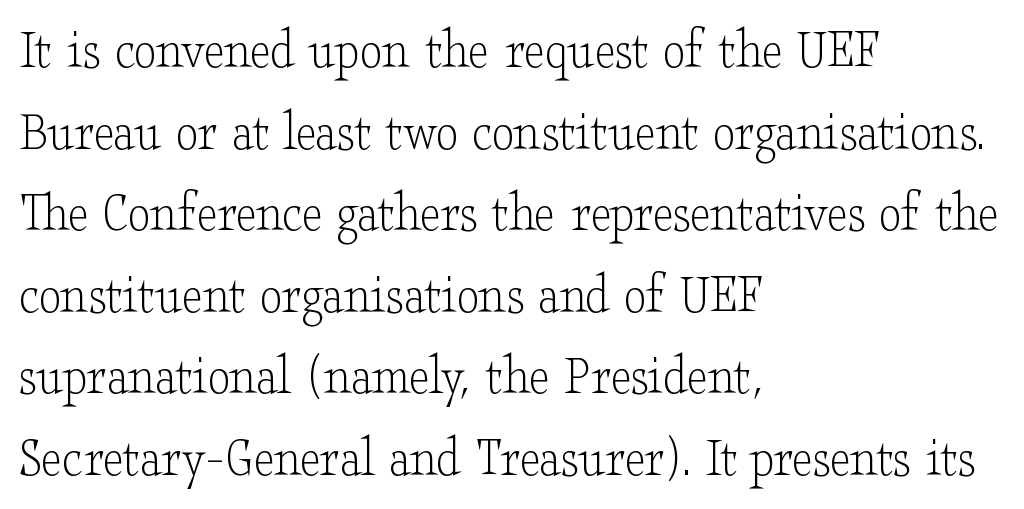
A quiet, ordinary-to-light weight characterises the typeface. A classic flush-left, rag-right setting is used for this passage. Standard letterfit; no display-style spreading of the glyphs. This sample has the flowing, uneven cadence of proportional lettering. A typesetter would mark this as roman, not italic.
